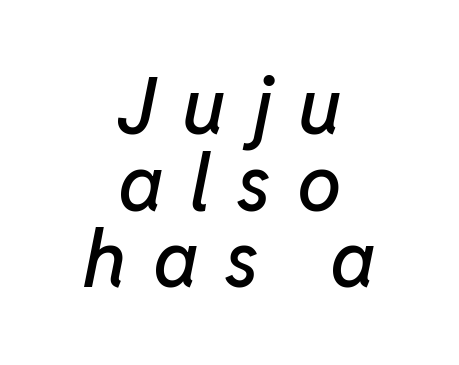
The leading is snug, giving the passage a crowded texture. You can tell it's italic because the verticals aren't actually vertical. Words float on clear page, feet unadorned. These lines are rendered in a variable-pitch font. Both edges are ragged and mirror each other, which tells us the setting is centered. Observe the wide spacing: letters keep a clear distance from each other.
